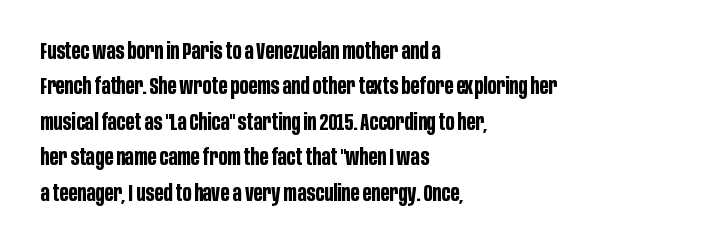
The strip under each line holds only bare page. The designer left line spacing at the default. Typeset ragged right — the left edge is the straight one. Heavy-handed strokes throughout: this text is bold.
